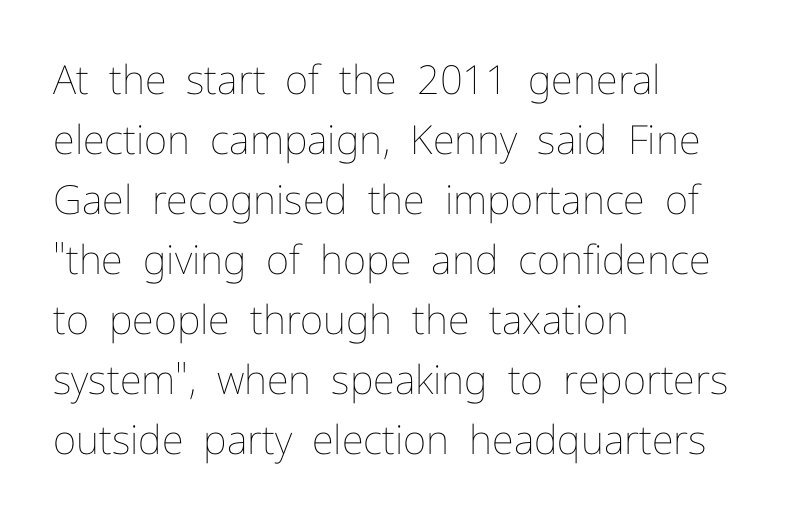
Q: Is the text bold? A: No.
Q: Is the text italic (slanted)? A: No, it is upright.
Q: Is the text underlined? A: No.
Q: How is the paragraph aligned? A: Left-aligned.
Q: Is the spacing between letters normal or unusually wide? A: Normal.
Q: Is the spacing between lines tight, normal or loose? A: Normal.
Q: Width (condensed, normal, or wide)? A: Normal.
Q: Stroke contrast? A: Low.
Q: x-height? A: Medium.
Q: Monospaced? A: No.
